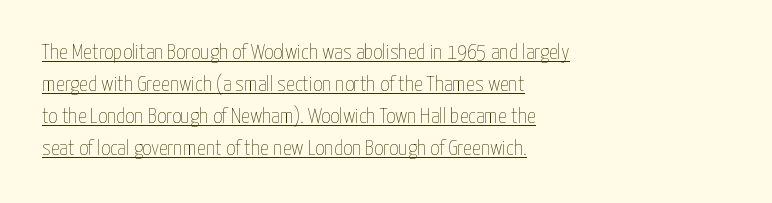
Q: Is the text bold? A: No.
Q: Is the text italic (slanted)? A: No, it is upright.
Q: Is the text underlined? A: Yes.
Q: How is the paragraph aligned? A: Left-aligned.
Q: Is the spacing between letters normal or unusually wide? A: Normal.
Q: Is the spacing between lines tight, normal or loose? A: Normal.
